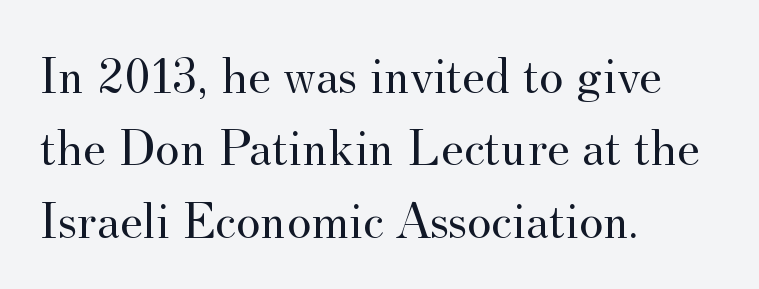
Q: Is the text bold? A: No.
Q: Is the text italic (slanted)? A: No, it is upright.
Q: Is the typeface a serif or a sans-serif typeface? A: Serif.
Q: Is the text underlined? A: No.
Q: How is the paragraph aligned? A: Left-aligned.
Q: Is the spacing between letters normal or unusually wide? A: Normal.
Q: Is the spacing between lines tight, normal or loose? A: Normal.
Q: Width (condensed, normal, or wide)? A: Normal.
Q: Stroke contrast? A: Medium.
Q: x-height? A: Small.
Q: Monospaced? A: No.
